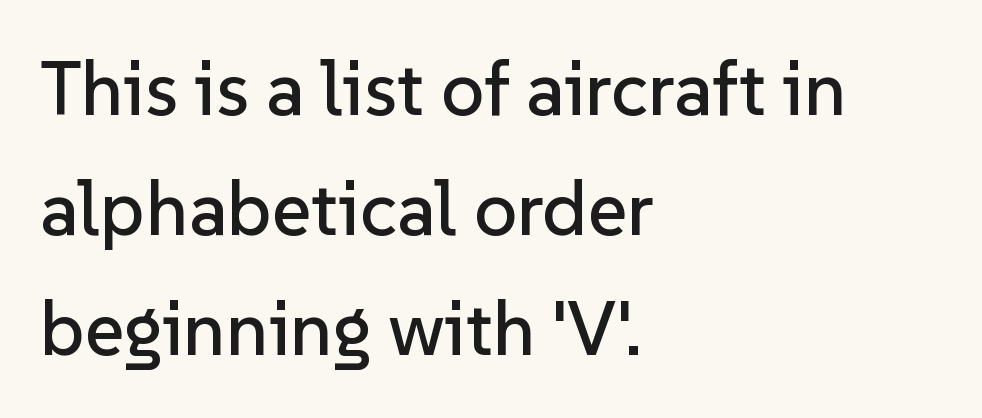
{"serif": "no", "italic": "no", "width": "normal", "stroke_contrast": "low", "x_height": "medium", "monospaced": "no", "underline": "no", "align": "left", "line_spacing": "normal", "line_spacing_ratio": 1.58, "letter_spacing": "normal", "letter_spacing_em": 0.0, "glyph_px": 76}
